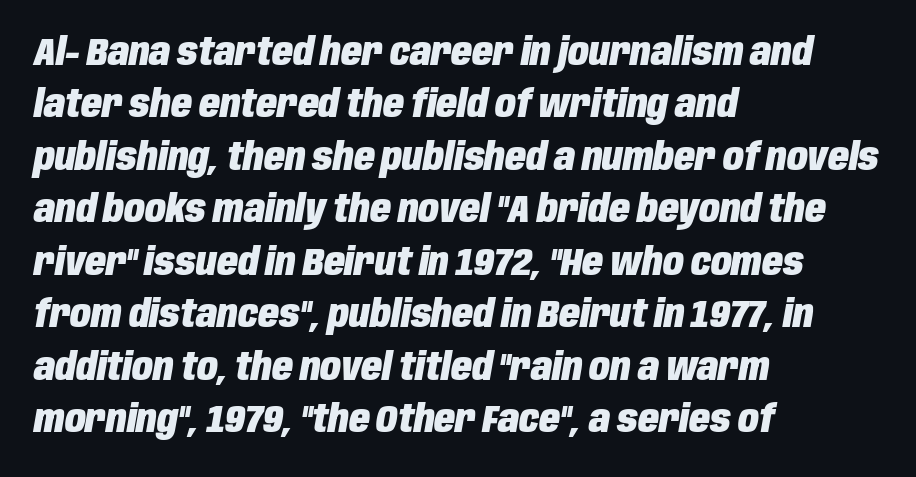
Does the leading feel generous? No, just average. No word sits above an underline. The lettering tilts uniformly, giving the passage an italic look. In terms of weight, the rendering is a true, heavy bold.
